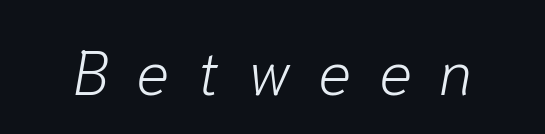
The image shows 62 px light type, italic (leaning right); set unusually wide letter spacing (+0.44 em), not underlined; low stroke contrast and a medium x-height.
